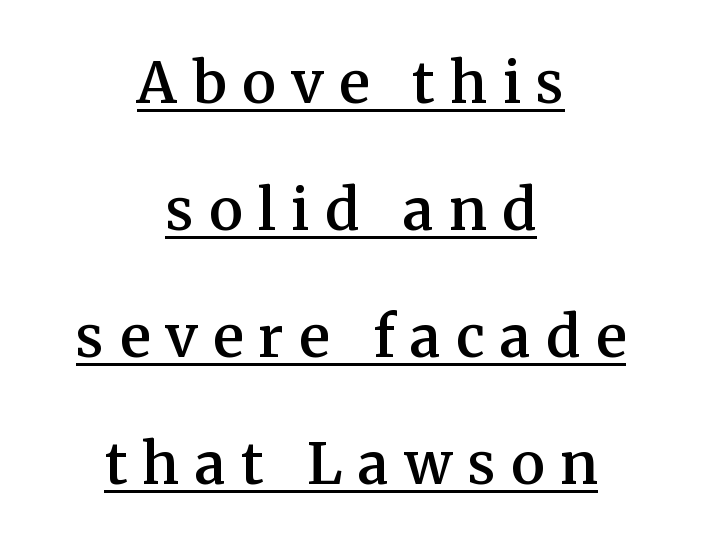
{"serif": "yes", "italic": "no", "bold": "semi", "weight": "semibold", "width": "normal", "stroke_contrast": "medium", "x_height": "medium", "monospaced": "no", "underline": "yes", "align": "center", "line_spacing": "loose", "line_spacing_ratio": 2.23, "letter_spacing": "wide", "letter_spacing_em": 0.27, "glyph_px": 57}
